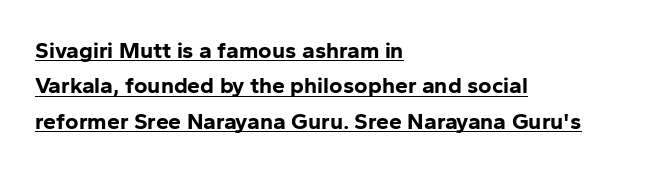
Tall strokes in this sample are plumb rather than angled. A classic flush-left, rag-right setting is used for this passage. Descenders here cross a horizontal rule under the line. The gaps between neighbouring characters are ordinary and unremarkable.
